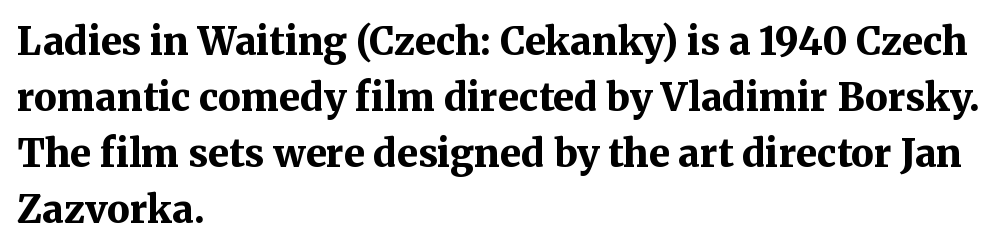
{"serif": "yes", "italic": "no", "bold": "yes", "weight": "bold", "width": "normal", "stroke_contrast": "medium", "x_height": "medium", "monospaced": "no", "underline": "no", "align": "left", "line_spacing": "normal", "line_spacing_ratio": 1.47, "letter_spacing": "normal", "letter_spacing_em": 0.0, "glyph_px": 38}
